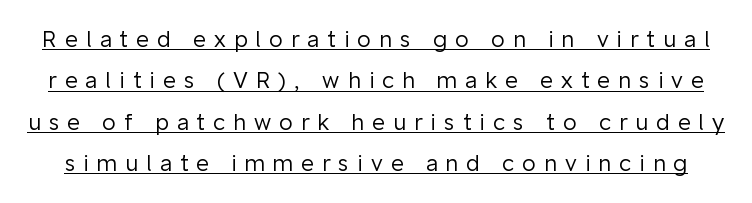
{"italic": "no", "bold": "no", "underline": "yes", "line_spacing_ratio": 1.88, "letter_spacing": "wide", "letter_spacing_em": 0.37, "glyph_px": 22}
